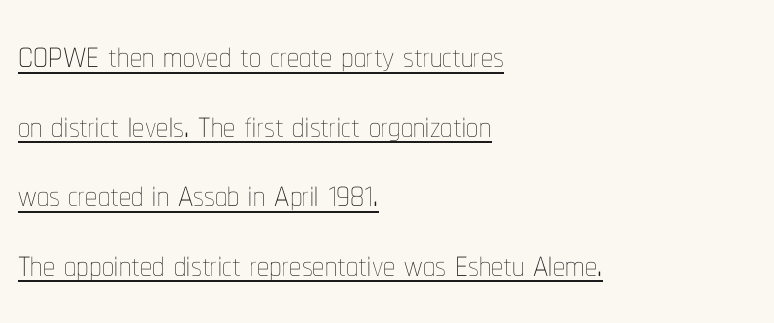
The rendering uses the underline text-decoration. The letters sit at their default tracking, neither squeezed nor spread. If you drew a ruler down the left edge, every line would touch it. Is there any slant? The stems are plumb. Each letter keeps its own natural width here, so spacing adapts to shape.
